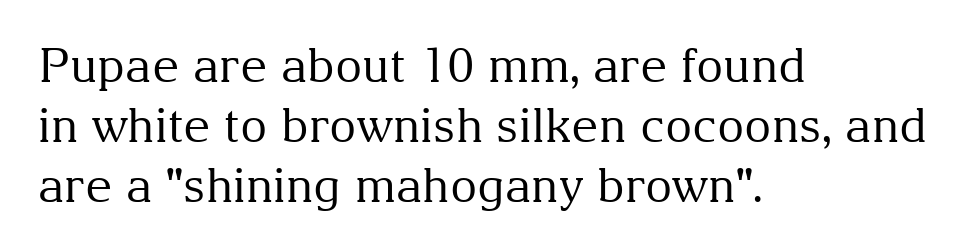
Q: Is the text bold? A: No.
Q: Is the text italic (slanted)? A: No, it is upright.
Q: Is the typeface a serif or a sans-serif typeface? A: Serif.
Q: Is the text underlined? A: No.
Q: How is the paragraph aligned? A: Left-aligned.
Q: Is the spacing between letters normal or unusually wide? A: Normal.
Q: Is the spacing between lines tight, normal or loose? A: Normal.
Q: Width (condensed, normal, or wide)? A: Normal.
Q: Stroke contrast? A: Medium.
Q: x-height? A: Medium.
Q: Monospaced? A: No.
